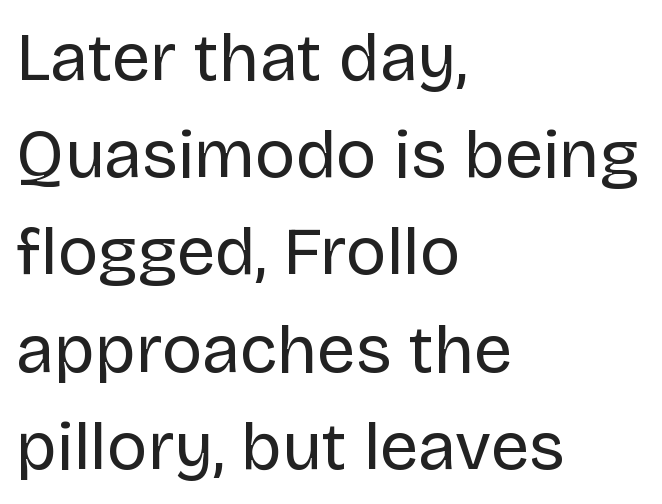
Q: Is the text bold? A: No.
Q: Is the text italic (slanted)? A: No, it is upright.
Q: Is the typeface a serif or a sans-serif typeface? A: Sans-serif.
Q: Is the text underlined? A: No.
Q: How is the paragraph aligned? A: Left-aligned.
Q: Is the spacing between letters normal or unusually wide? A: Normal.
Q: Is the spacing between lines tight, normal or loose? A: Normal.
Q: Width (condensed, normal, or wide)? A: Normal.
Q: Stroke contrast? A: Low.
Q: x-height? A: Large.
Q: Monospaced? A: No.
